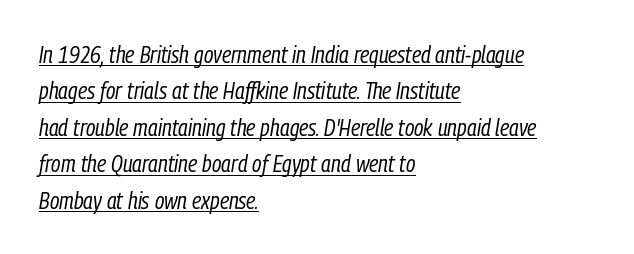
A typesetter would mark this as italic. The lines sit at an ordinary, default distance from one another. Does a line run under the words? Yes, clearly. No heavy texture on the line: the type isn't bold. Line beginnings align vertically; line endings do not. Glyph-to-glyph distance matches everyday printed text.
